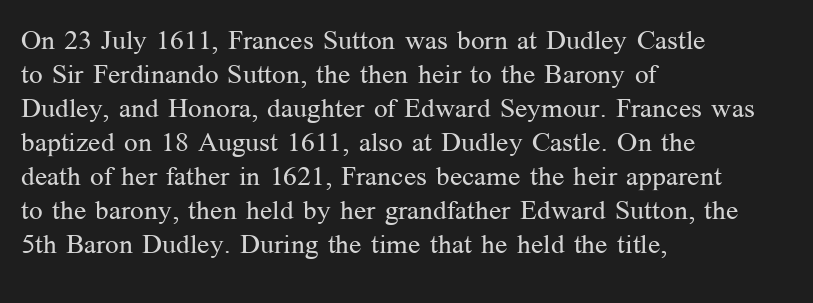
Vertically, the passage feels balanced, rows spaced as you'd expect. The strip under each line holds only bare page. Weight: in the light-to-regular range. Glyph-to-glyph distance matches everyday printed text.
